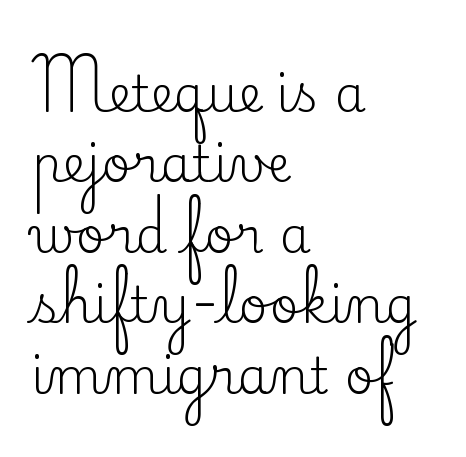
The image shows 50 px regular-weight type, upright; set left-aligned, normal line spacing (1.41x), normal letter spacing, not underlined; low stroke contrast and a small x-height.
